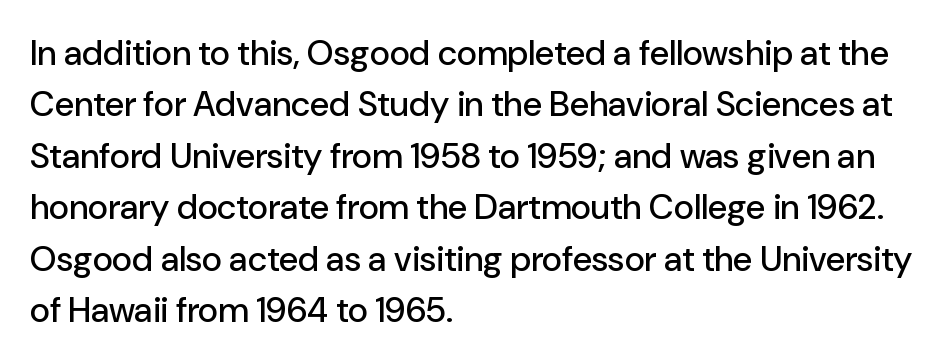
The image shows 35 px sans-serif type, upright; set left-aligned, normal line spacing (1.47x), normal letter spacing, not underlined; low stroke contrast and a medium x-height.
